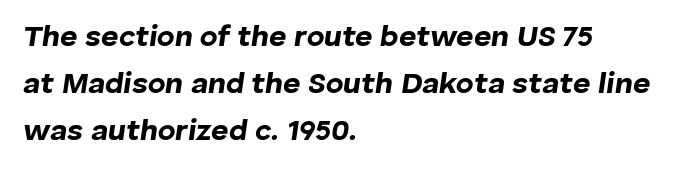
Q: Is the text bold? A: Yes.
Q: Is the text italic (slanted)? A: Yes, it leans right by about 8 degrees.
Q: Is the text underlined? A: No.
Q: How is the paragraph aligned? A: Left-aligned.
Q: Is the spacing between letters normal or unusually wide? A: Normal.
Q: Is the spacing between lines tight, normal or loose? A: Normal.
Q: Width (condensed, normal, or wide)? A: Normal.
Q: Stroke contrast? A: Low.
Q: x-height? A: Medium.
Q: Monospaced? A: No.
